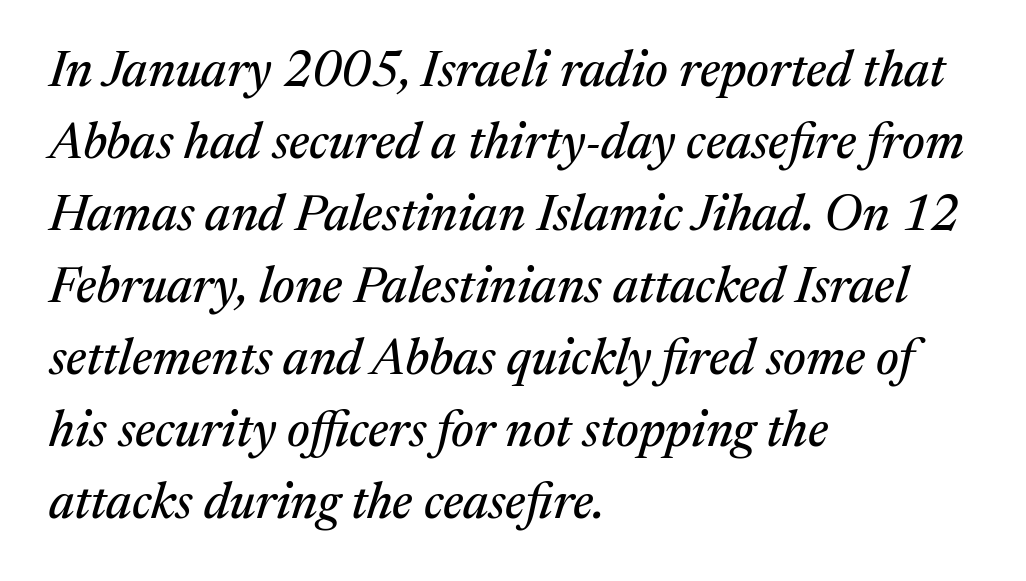
{"serif": "yes", "italic": "yes", "lean": "right", "slant_degrees": 17, "width": "normal", "stroke_contrast": "medium", "x_height": "medium", "monospaced": "no", "underline": "no", "align": "left", "line_spacing": "normal", "line_spacing_ratio": 1.44, "letter_spacing": "normal", "letter_spacing_em": 0.0, "glyph_px": 50}
